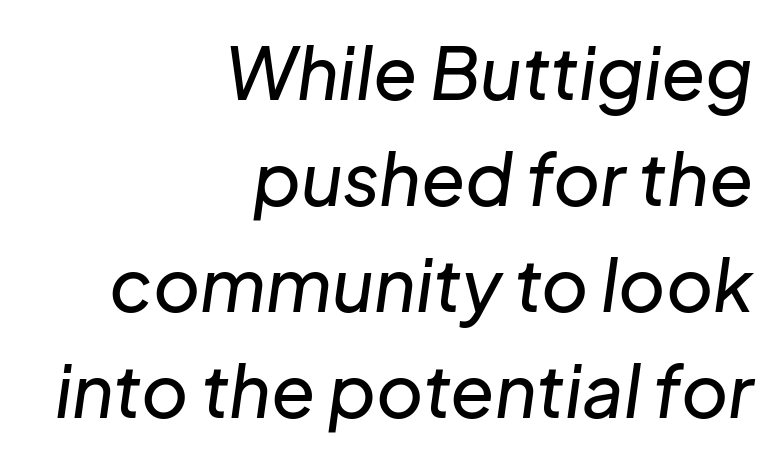
It's the slanting kind of type. In CSS terms this would be text-align: right. No word sits above an underline. Vertical spacing — default. Here the designer chose a conventional face with non-uniform glyph widths. This sample uses plain, unmodified letter spacing.
